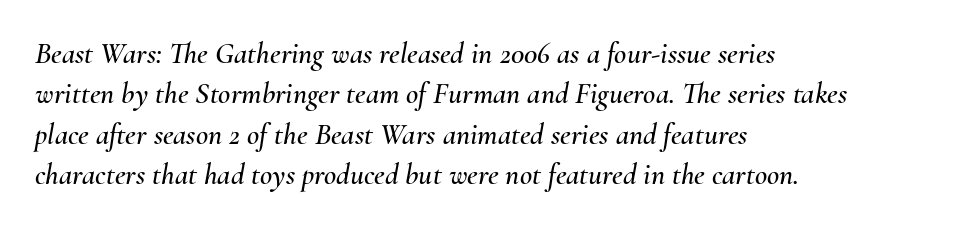
Layout note: lines flush left. A typesetter would mark this as italic. Successive baselines arrive at the customary interval. Nobody drew a line under any word here. The passage shown has conventional tracking throughout.
